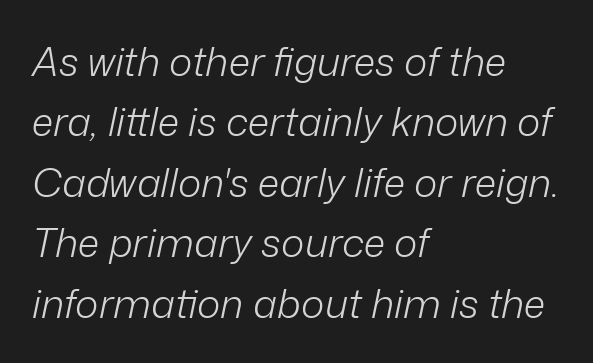
Weight class: somewhere from thin through regular. The specimen reads as italic at a glance. Here the glyphs are tracked normally, forming tight word shapes. Line beginnings align vertically; line endings do not. Summary of vertical rhythm: regular, with standard interline spacing.
